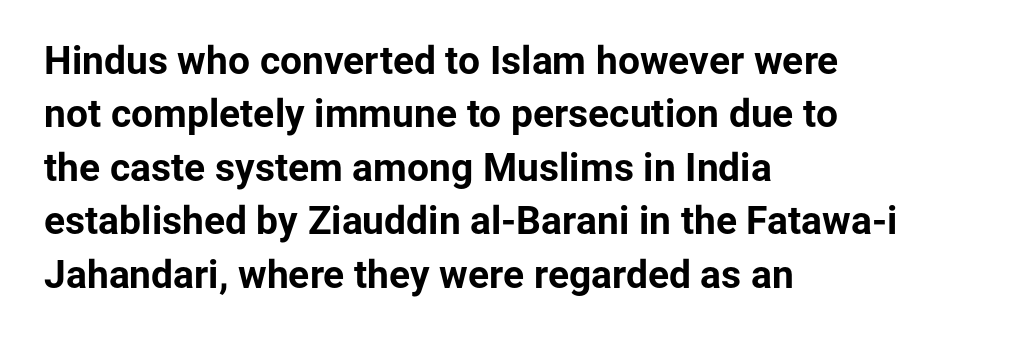
Q: Is the text bold? A: Yes.
Q: Is the text italic (slanted)? A: No, it is upright.
Q: Is the typeface a serif or a sans-serif typeface? A: Sans-serif.
Q: Is the text underlined? A: No.
Q: How is the paragraph aligned? A: Left-aligned.
Q: Is the spacing between letters normal or unusually wide? A: Normal.
Q: Is the spacing between lines tight, normal or loose? A: Normal.
Q: Width (condensed, normal, or wide)? A: Normal.
Q: Stroke contrast? A: Low.
Q: x-height? A: Medium.
Q: Monospaced? A: No.
